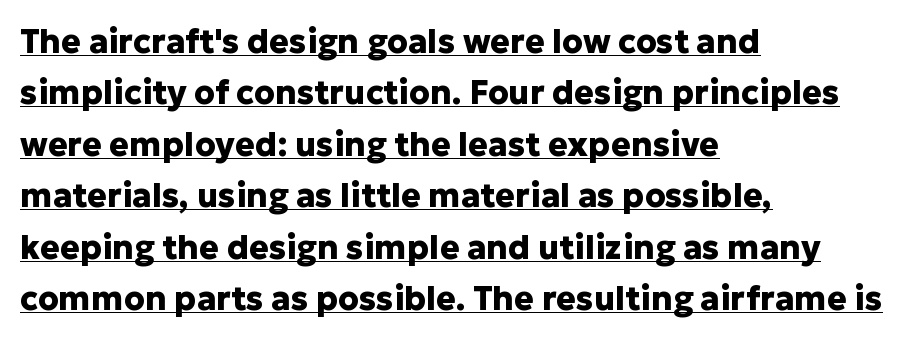
{"serif": "no", "italic": "no", "bold": "yes", "weight": "heavy", "width": "normal", "stroke_contrast": "low", "x_height": "medium", "monospaced": "no", "underline": "yes", "align": "left", "line_spacing": "normal", "line_spacing_ratio": 1.56, "letter_spacing": "normal", "letter_spacing_em": 0.0, "glyph_px": 33}
